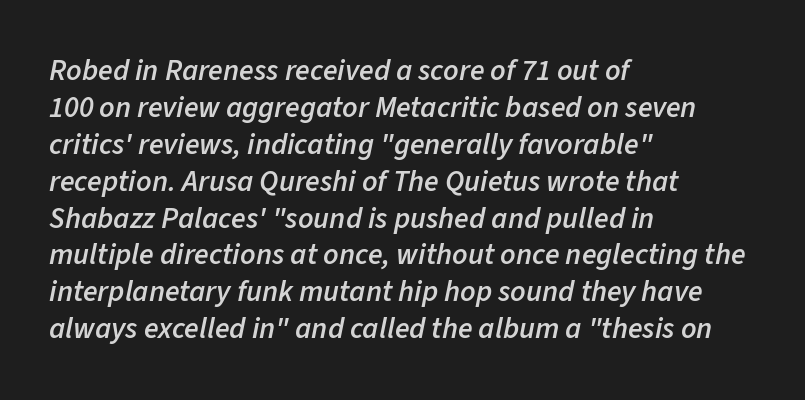
The glyphs look as if they've been sheared to an angle. Descenders are the only things crossing below the line. Looks like regular typesetting: each glyph gets only the width it needs. Line starts are locked; line ends wander. Nothing unusual about the tracking: characters are spaced as the font intends.
